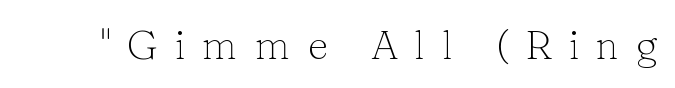
The image shows 41 px light serif type, upright; set unusually wide letter spacing (+0.4 em), not underlined; low stroke contrast and a medium x-height.
